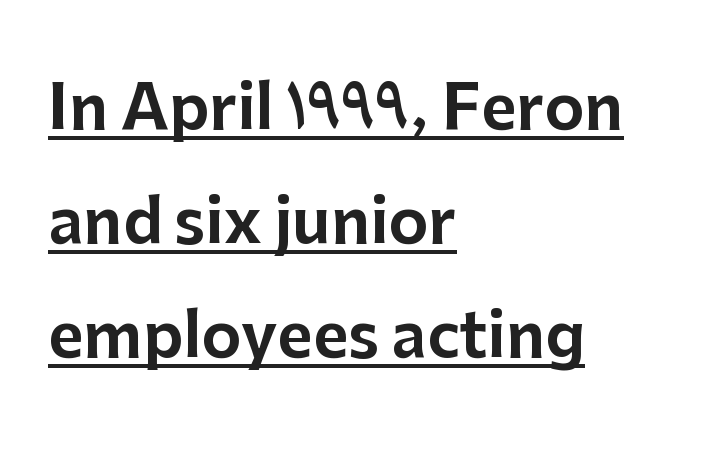
In terms of posture, this sample is upright. This rendering features underlined lettering. The designer went with a sans here, leaving each stem footless. Does the copy run flush right? No — it runs flush left. Is this a fixed-width face? No — the glyphs have proportional, varying widths. Glyph-to-glyph distance matches everyday printed text.
